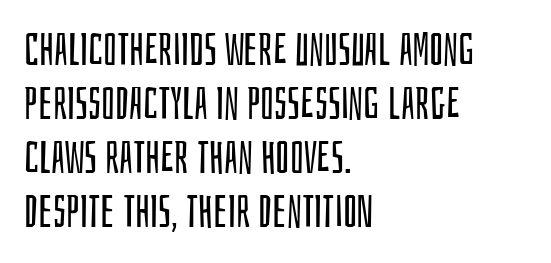
Q: Is the text bold? A: No.
Q: Is the text italic (slanted)? A: No, it is upright.
Q: Is the typeface a serif or a sans-serif typeface? A: Sans-serif.
Q: Is the text underlined? A: No.
Q: How is the paragraph aligned? A: Left-aligned.
Q: Is the spacing between letters normal or unusually wide? A: Normal.
Q: Width (condensed, normal, or wide)? A: Condensed.
Q: Stroke contrast? A: Low.
Q: x-height? A: Large.
Q: Monospaced? A: No.
